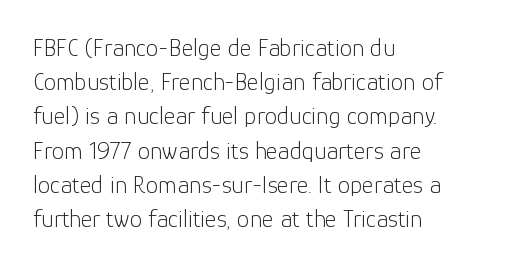
The area under the type is left untouched. A roman cut, with each character standing at attention. Observe the ordinary spacing: letters are neighbours, not strangers. Notice how the passage keeps a crisp vertical edge on the left only.
